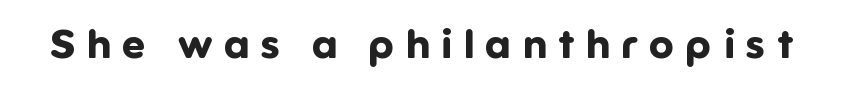
Q: Is the text bold? A: Yes.
Q: Is the text italic (slanted)? A: No, it is upright.
Q: Is the typeface a serif or a sans-serif typeface? A: Sans-serif.
Q: Is the text underlined? A: No.
Q: Is the spacing between letters normal or unusually wide? A: Unusually wide.
Q: Width (condensed, normal, or wide)? A: Normal.
Q: Stroke contrast? A: Low.
Q: x-height? A: Medium.
Q: Monospaced? A: No.
